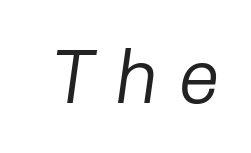
{"italic": "yes", "lean": "right", "slant_degrees": 8, "bold": "no", "weight": "regular", "width": "normal", "stroke_contrast": "low", "x_height": "medium", "monospaced": "no", "underline": "no", "letter_spacing": "wide", "letter_spacing_em": 0.25, "glyph_px": 76}
